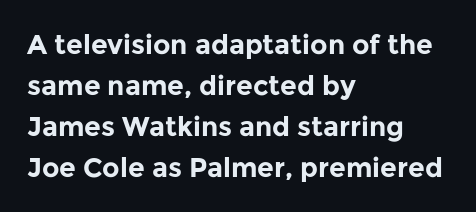
{"italic": "no", "bold": "yes", "underline": "no", "align": "left", "line_spacing": "normal", "line_spacing_ratio": 1.52, "letter_spacing": "normal", "letter_spacing_em": 0.0, "glyph_px": 27}
